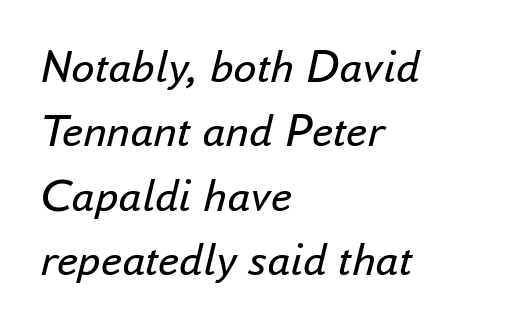
Q: Is the text bold? A: No.
Q: Is the text italic (slanted)? A: Yes, it leans right by about 16 degrees.
Q: Is the text underlined? A: No.
Q: How is the paragraph aligned? A: Left-aligned.
Q: Is the spacing between letters normal or unusually wide? A: Normal.
Q: Is the spacing between lines tight, normal or loose? A: Normal.
Q: Width (condensed, normal, or wide)? A: Normal.
Q: Stroke contrast? A: Low.
Q: x-height? A: Small.
Q: Monospaced? A: No.
